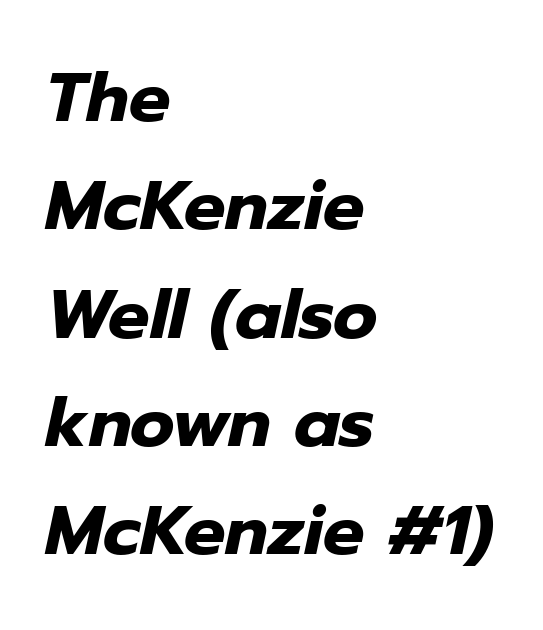
Chunky letters — that's bold for sure. Spacing verdict: proportional, widths tailored to each character. If you drew a ruler down the left edge, every line would touch it. Standard letterfit; no display-style spreading of the glyphs. The passage shown leans; its letterforms are oblique.
